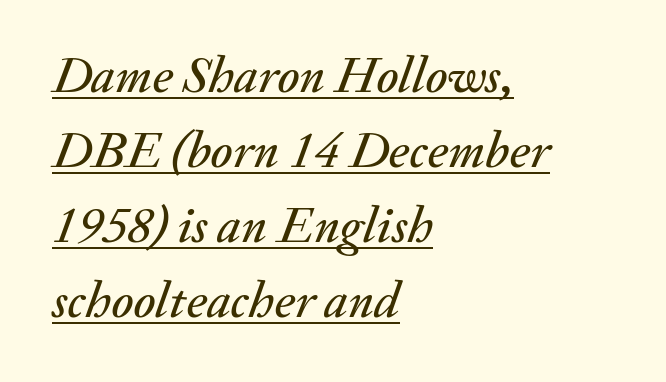
Q: Is the text italic (slanted)? A: Yes, it leans right by about 20 degrees.
Q: Is the text underlined? A: Yes.
Q: How is the paragraph aligned? A: Left-aligned.
Q: Is the spacing between letters normal or unusually wide? A: Normal.
Q: Is the spacing between lines tight, normal or loose? A: Normal.
Q: Width (condensed, normal, or wide)? A: Normal.
Q: Stroke contrast? A: Medium.
Q: x-height? A: Small.
Q: Monospaced? A: No.
